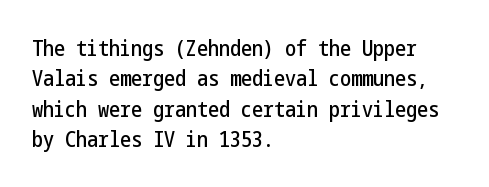
Q: Is the text italic (slanted)? A: No, it is upright.
Q: Is the text underlined? A: No.
Q: How is the paragraph aligned? A: Left-aligned.
Q: Is the spacing between letters normal or unusually wide? A: Normal.
Q: Is the spacing between lines tight, normal or loose? A: Normal.
